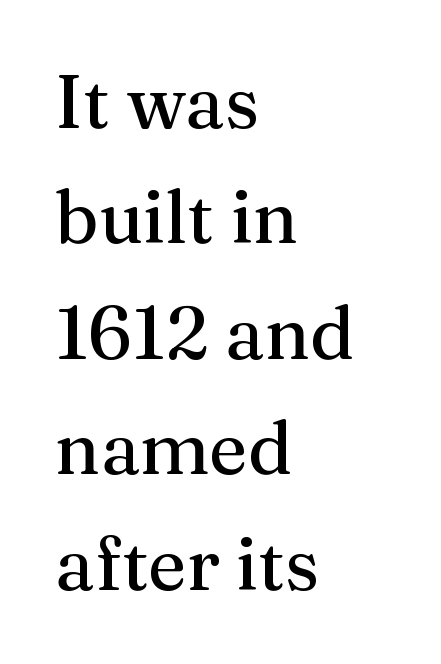
{"serif": "yes", "italic": "no", "width": "normal", "stroke_contrast": "medium", "x_height": "medium", "monospaced": "no", "underline": "no", "align": "left", "line_spacing": "normal", "line_spacing_ratio": 1.56, "letter_spacing": "normal", "letter_spacing_em": 0.0, "glyph_px": 74}
